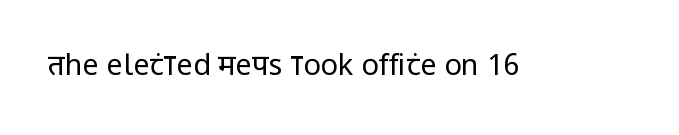
Q: Is the text bold? A: No.
Q: Is the text italic (slanted)? A: No, it is upright.
Q: Is the typeface a serif or a sans-serif typeface? A: Sans-serif.
Q: Is the text underlined? A: No.
Q: Is the spacing between letters normal or unusually wide? A: Normal.
Q: Width (condensed, normal, or wide)? A: Condensed.
Q: Stroke contrast? A: Low.
Q: x-height? A: Large.
Q: Monospaced? A: No.
